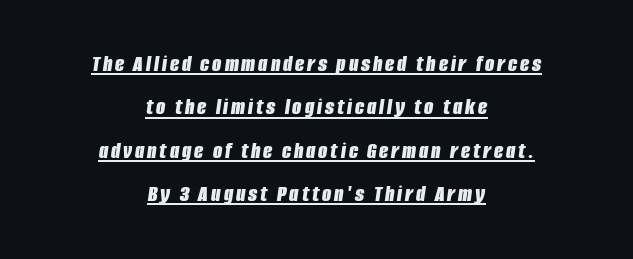
{"italic": "yes", "lean": "right", "slant_degrees": 8, "bold": "yes", "underline": "yes", "align": "center", "line_spacing_ratio": 1.81, "glyph_px": 24}
